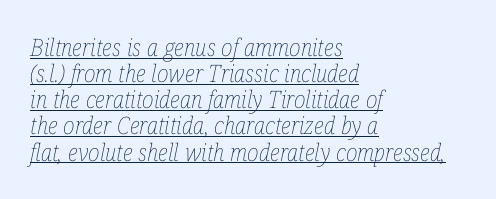
{"italic": "yes", "lean": "right", "slant_degrees": 12, "bold": "no", "underline": "yes", "align": "left", "line_spacing": "tight", "line_spacing_ratio": 1.09, "letter_spacing": "normal", "letter_spacing_em": 0.0, "glyph_px": 24}
